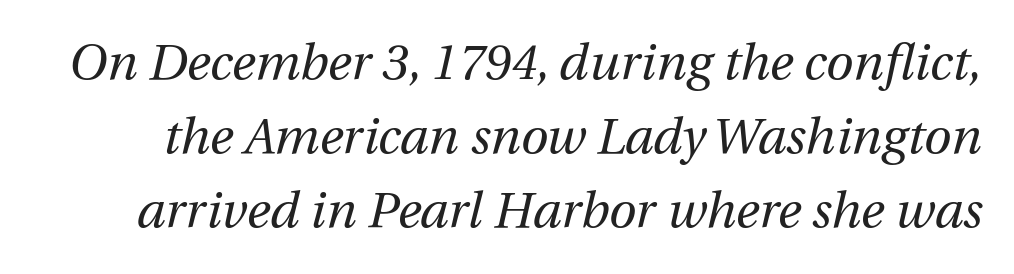
{"italic": "yes", "lean": "right", "slant_degrees": 12, "bold": "no", "weight": "regular", "width": "normal", "stroke_contrast": "medium", "x_height": "medium", "monospaced": "no", "underline": "no", "line_spacing": "normal", "line_spacing_ratio": 1.48, "letter_spacing": "normal", "letter_spacing_em": 0.0, "glyph_px": 50}
